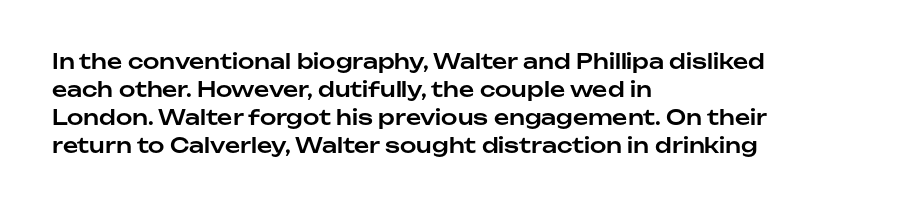
Q: Is the text italic (slanted)? A: No, it is upright.
Q: Is the text underlined? A: No.
Q: How is the paragraph aligned? A: Left-aligned.
Q: Is the spacing between letters normal or unusually wide? A: Normal.
Q: Is the spacing between lines tight, normal or loose? A: Normal.
